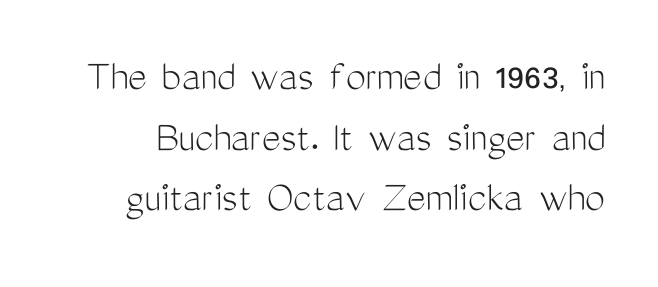
The image shows 45 px light, condensed sans-serif type, upright; set normal line spacing (1.35x), normal letter spacing, not underlined; medium stroke contrast and a medium x-height.
